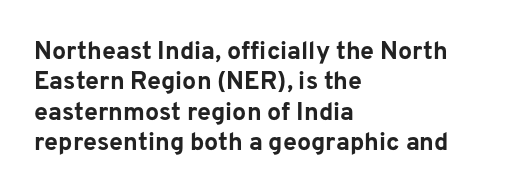
Each line starts at the same left margin while the right side varies. Words appear dense and cohesive because spacing is normal. What weight is shown? A full bold with thick strokes. Nope, not italic — everything's standing straight.
